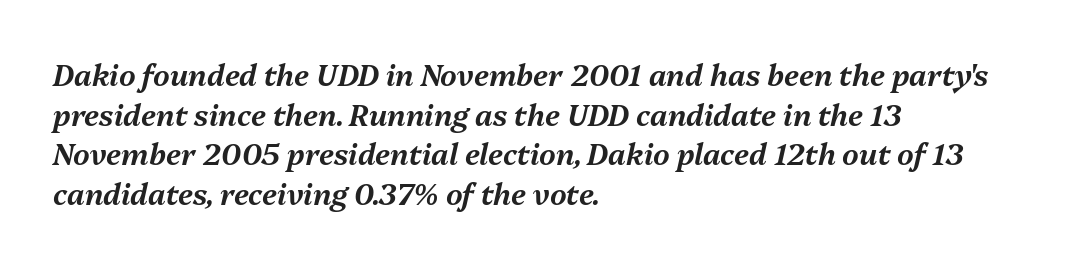
{"italic": "yes", "lean": "right", "slant_degrees": 13, "width": "normal", "stroke_contrast": "medium", "x_height": "medium", "monospaced": "no", "underline": "no", "align": "left", "line_spacing": "normal", "line_spacing_ratio": 1.37, "letter_spacing": "normal", "letter_spacing_em": 0.0, "glyph_px": 29}
